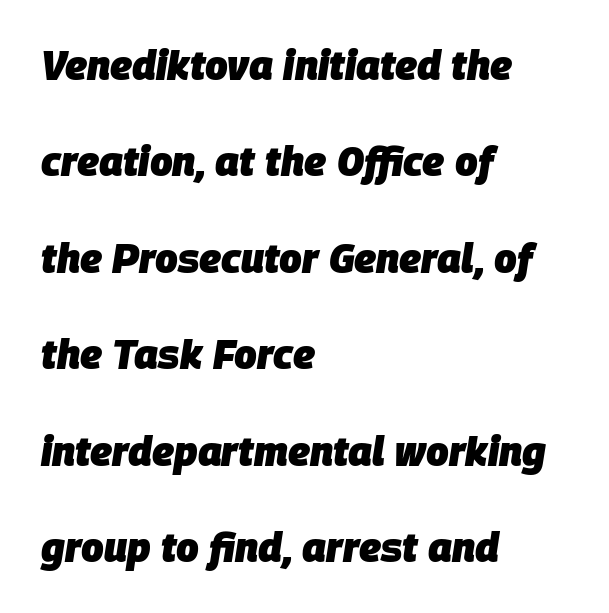
The image shows 40 px heavy type, italic (leaning right); set left-aligned, loose line spacing (2.41x), normal letter spacing, not underlined; low stroke contrast and a large x-height.
